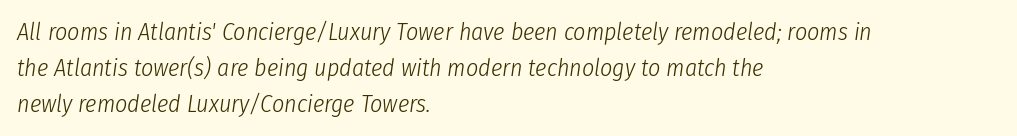
The image shows 24 px text type, italic (leaning right); set left-aligned, normal line spacing (1.49x), normal letter spacing, not underlined.
